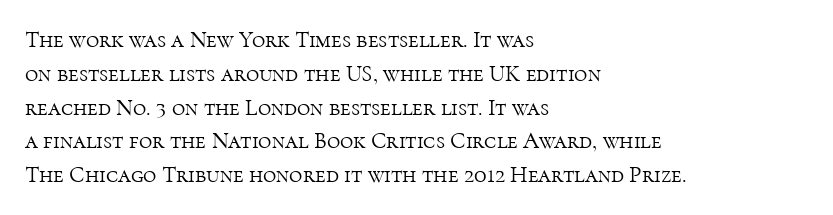
{"italic": "no", "bold": "no", "underline": "no", "align": "left", "line_spacing": "normal", "line_spacing_ratio": 1.47, "letter_spacing": "normal", "letter_spacing_em": 0.0, "glyph_px": 23}
